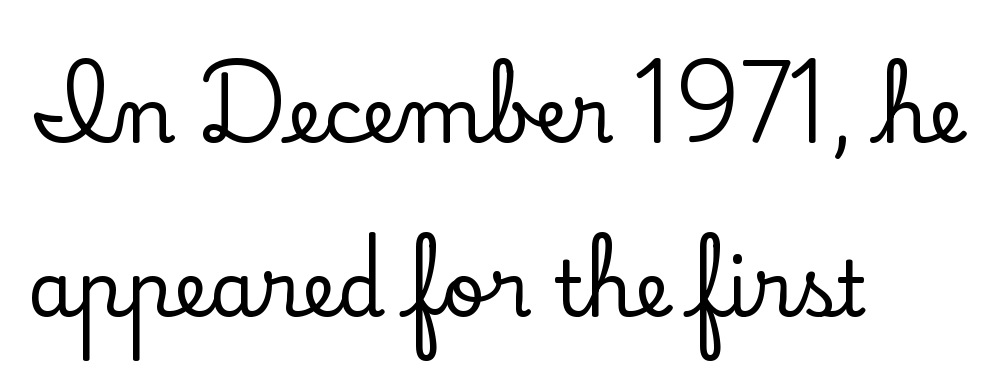
{"serif": "yes", "italic": "no", "width": "normal", "stroke_contrast": "low", "x_height": "small", "monospaced": "no", "underline": "no", "align": "left", "line_spacing": "loose", "line_spacing_ratio": 2.29, "letter_spacing": "normal", "letter_spacing_em": 0.0, "glyph_px": 76}
